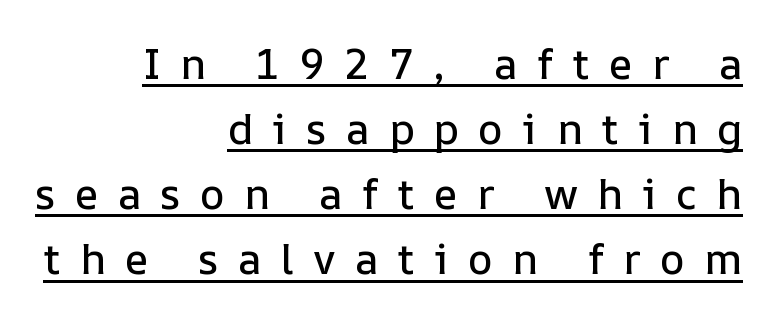
{"italic": "no", "width": "normal", "stroke_contrast": "low", "x_height": "medium", "monospaced": "no", "underline": "yes", "align": "right", "line_spacing": "normal", "line_spacing_ratio": 1.55, "letter_spacing": "wide", "letter_spacing_em": 0.46, "glyph_px": 42}
